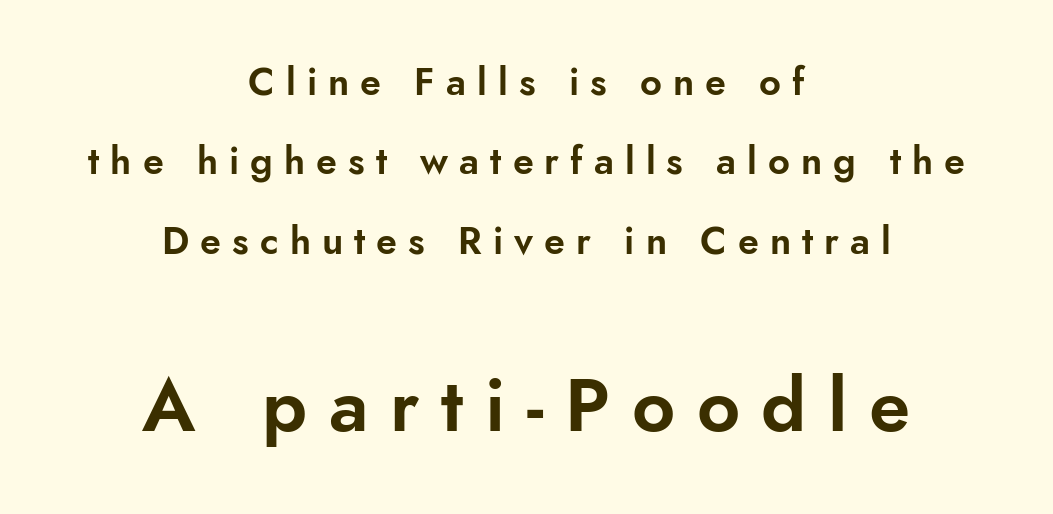
Which chunk is bigger? The second one — the bottom block dwarfs the top. There is plenty of visible air inserted between adjacent glyphs. A sans-serif font was chosen for this passage. No word sits above an underline. The rendering uses natural spacing where letterforms have individual widths. A student would call this center alignment; a typographer would say set centered.
